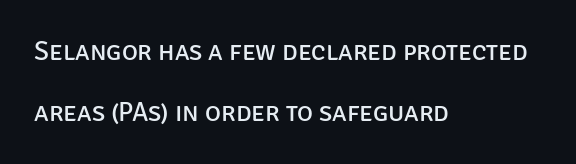
{"italic": "no", "bold": "no", "underline": "no", "align": "left", "line_spacing": "loose", "line_spacing_ratio": 2.27, "letter_spacing": "normal", "letter_spacing_em": 0.0, "glyph_px": 27}
